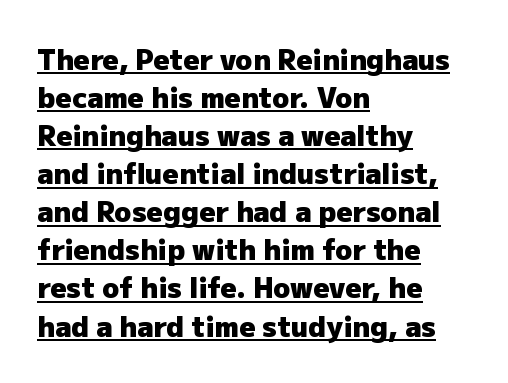
{"serif": "no", "italic": "no", "bold": "yes", "weight": "heavy", "width": "normal", "stroke_contrast": "low", "x_height": "medium", "monospaced": "no", "underline": "yes", "align": "left", "line_spacing": "normal", "line_spacing_ratio": 1.36, "letter_spacing": "normal", "letter_spacing_em": 0.0, "glyph_px": 28}
